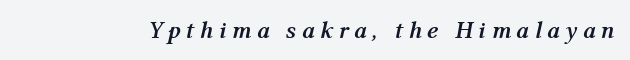
Q: Is the text bold? A: Yes.
Q: Is the text italic (slanted)? A: Yes, it leans right by about 12 degrees.
Q: Is the text underlined? A: No.
Q: Is the spacing between letters normal or unusually wide? A: Unusually wide.
